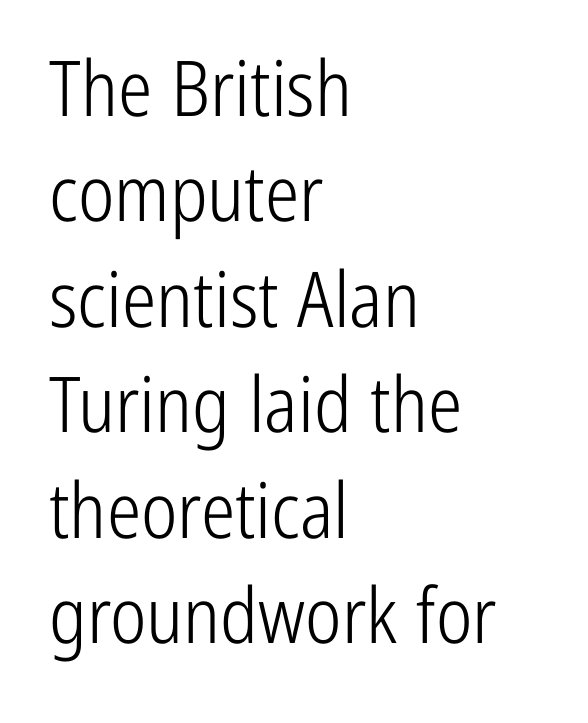
The image shows 77 px light, condensed sans-serif type, upright; set left-aligned, normal line spacing (1.37x), normal letter spacing, not underlined; low stroke contrast and a medium x-height.
